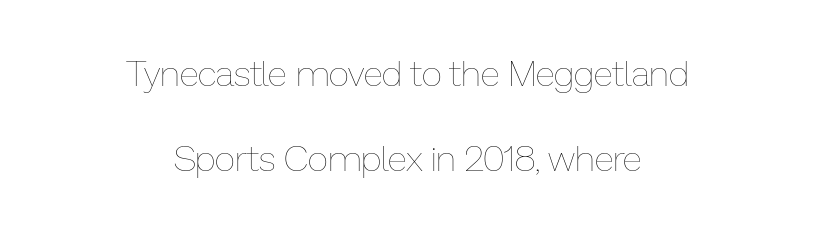
Honestly, the letter spacing is just normal — you wouldn't notice it. Is this a fixed-width face? No — the glyphs have proportional, varying widths. A centered setting, common on invitations and titles, is used for this passage. Designer's note — italics off, roman on. A clean baseline with only descenders dipping below it. Each new line begins a long way beneath the previous one.
